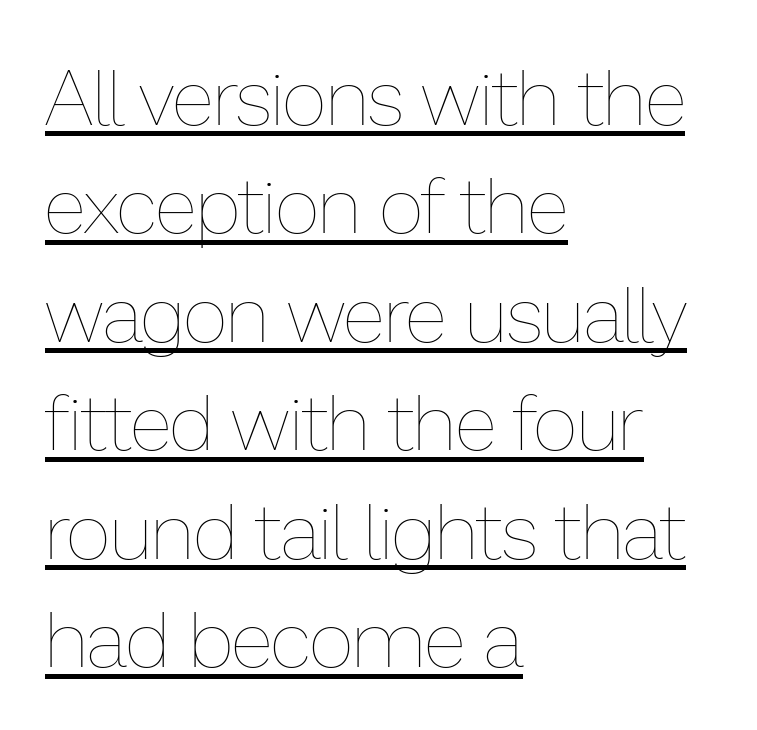
{"italic": "no", "bold": "no", "weight": "thin", "width": "normal", "stroke_contrast": "low", "x_height": "medium", "monospaced": "no", "underline": "yes", "align": "left", "line_spacing": "normal", "line_spacing_ratio": 1.39, "letter_spacing": "normal", "letter_spacing_em": 0.0, "glyph_px": 78}
